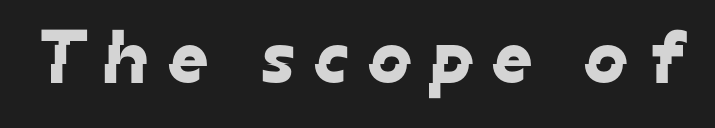
{"serif": "no", "width": "normal", "stroke_contrast": "low", "x_height": "medium", "monospaced": "no", "underline": "no", "letter_spacing": "wide", "letter_spacing_em": 0.26, "glyph_px": 76}
